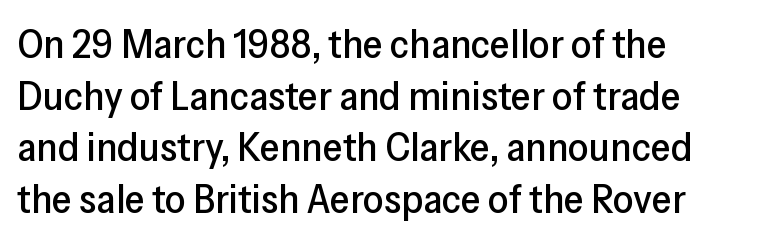
The image shows 41 px sans-serif type, upright; set left-aligned, normal line spacing (1.26x), normal letter spacing, not underlined; low stroke contrast and a medium x-height.
